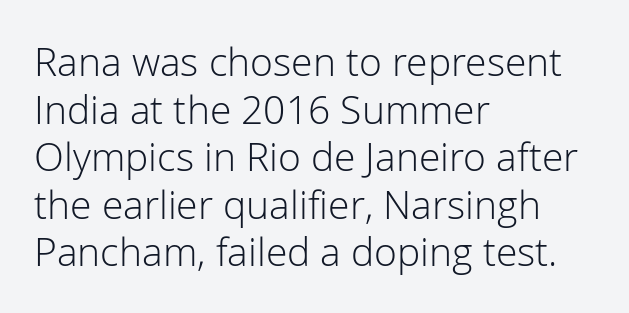
{"serif": "no", "italic": "no", "bold": "no", "weight": "light", "width": "normal", "stroke_contrast": "low", "x_height": "medium", "monospaced": "no", "underline": "no", "align": "left", "line_spacing_ratio": 1.22, "letter_spacing": "normal", "letter_spacing_em": 0.0, "glyph_px": 39}
